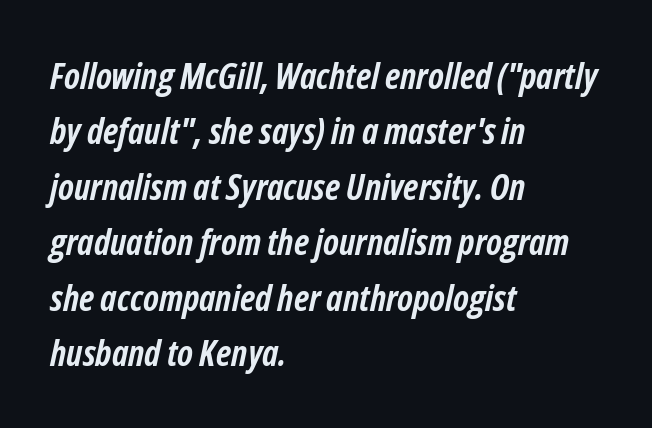
The typesetter chose a ragged-right arrangement here. Do the characters align in a grid? No, the font is proportional. Lines of text with bare space underneath. Standard letterfit; no display-style spreading of the glyphs. The glyphs have the mass of a bold cut. The letters are slanted; this is an italic face.
